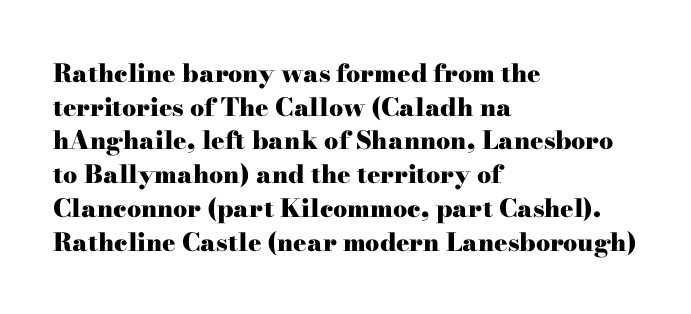
The image shows 25 px bold type, upright; set left-aligned, normal line spacing (1.35x), normal letter spacing, not underlined.
